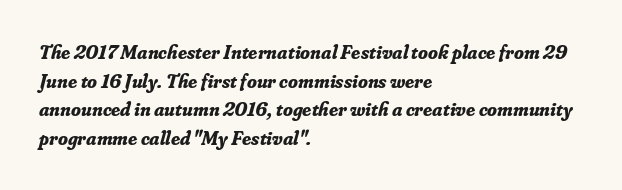
{"italic": "yes", "lean": "right", "slant_degrees": 16, "bold": "yes", "underline": "no", "align": "left", "line_spacing": "normal", "line_spacing_ratio": 1.43, "letter_spacing": "normal", "letter_spacing_em": 0.0, "glyph_px": 20}
